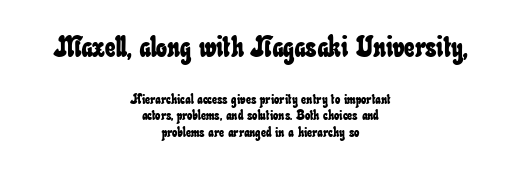
Which of the two is more prominent by size? The first, at the top. The tracking reads as untouched default to a designer's eye. The rendering uses natural spacing where letterforms have individual widths. These lines are centered, leaving both edges ragged.
